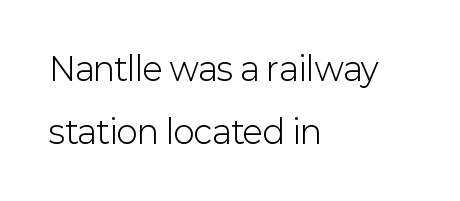
The designer dialed line spacing up above the default. In terms of letterspacing, this is plain default setting. The letters advance in unequal steps, a hallmark of proportional type. The paragraph shown leans on its left margin.
